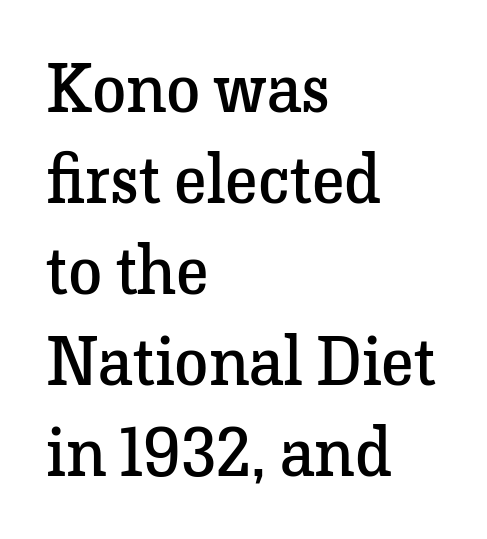
{"serif": "yes", "italic": "no", "bold": "no", "weight": "regular", "width": "normal", "stroke_contrast": "low", "x_height": "medium", "monospaced": "no", "underline": "no", "align": "left", "line_spacing": "normal", "line_spacing_ratio": 1.32, "letter_spacing": "normal", "letter_spacing_em": 0.0, "glyph_px": 69}
